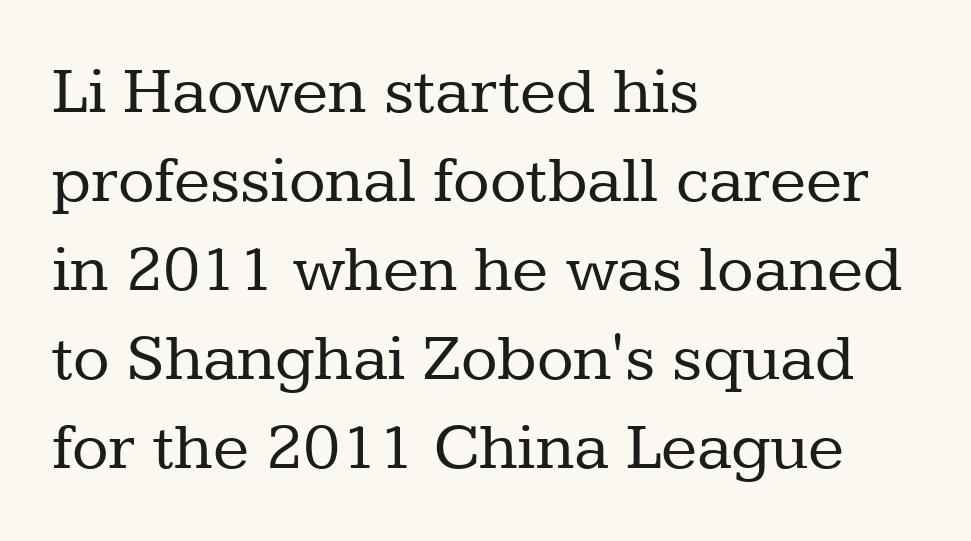
{"serif": "yes", "italic": "no", "bold": "no", "weight": "regular", "width": "normal", "stroke_contrast": "low", "x_height": "medium", "monospaced": "no", "underline": "no", "align": "left", "line_spacing": "normal", "line_spacing_ratio": 1.33, "letter_spacing": "normal", "letter_spacing_em": 0.0, "glyph_px": 67}
